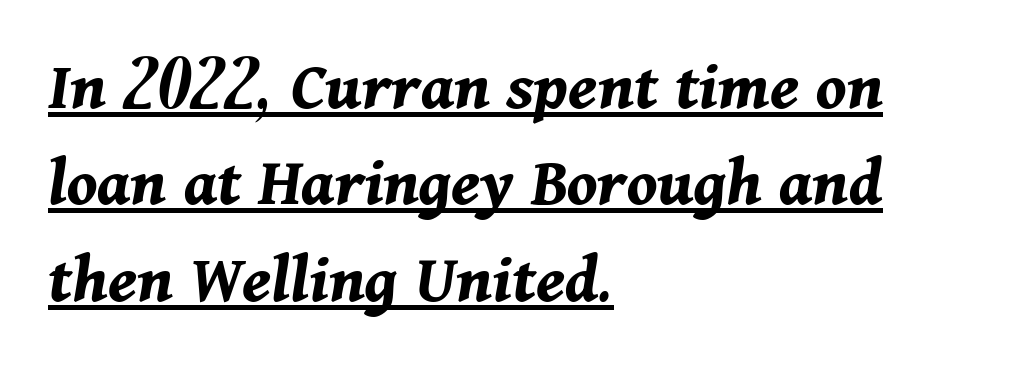
Character widths vary here, with narrow letters taking less room than wide ones. Does the weight exceed regular? Yes, all the way to bold. The lettering tilts uniformly, giving the passage an italic look. Glyph-to-glyph distance matches everyday printed text. What decoration does the sample have? An underline. The lines are quadded left.
